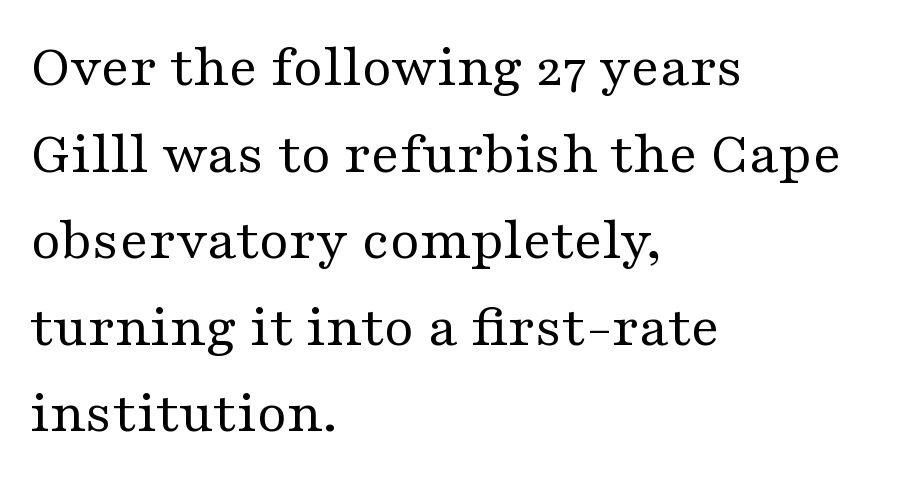
The image shows 61 px regular-weight, wide serif type, upright; set left-aligned, normal line spacing (1.42x), normal letter spacing, not underlined; medium stroke contrast and a medium x-height.
